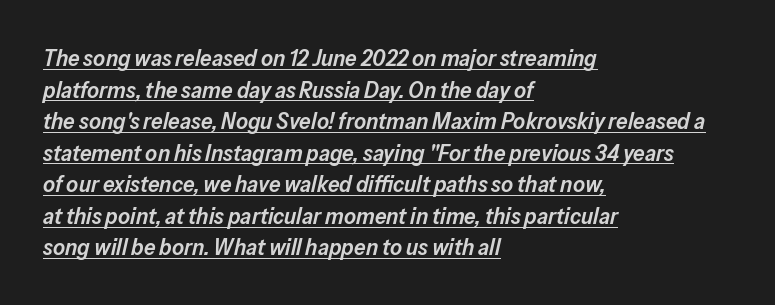
{"italic": "yes", "lean": "right", "slant_degrees": 13, "bold": "semi", "underline": "yes", "align": "left", "line_spacing": "normal", "line_spacing_ratio": 1.37, "letter_spacing": "normal", "letter_spacing_em": 0.0, "glyph_px": 23}
